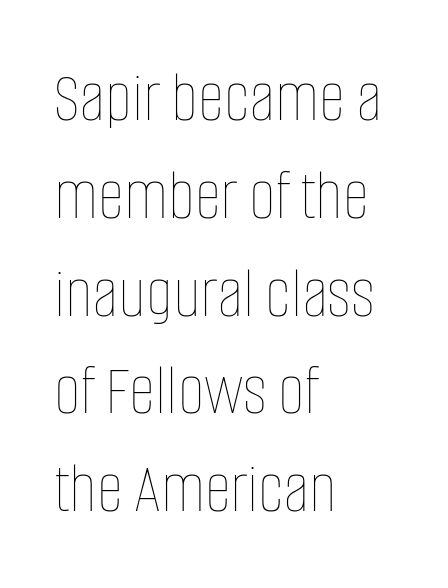
The face used here is proportionally spaced, like ordinary book or web type. The setting favours the left margin, as ordinary paragraphs usually do. A typesetter would mark this as roman, not italic. Notice how descenders clear the ascenders below comfortably — that's standard leading.
